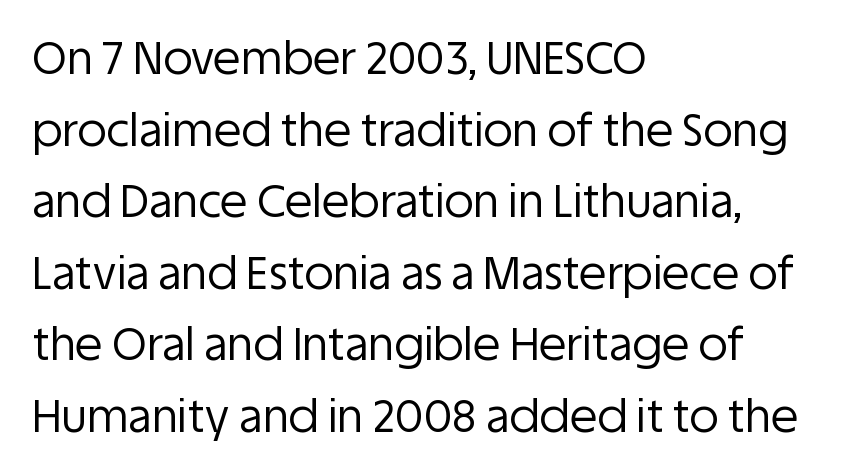
Type style note: lacks serifs. Students, note that the glyphs here touch the page at normal intervals. Bold? No — there's no thickening of the strokes. Each new line begins a customary step beneath the previous one. Varying glyph widths throughout — classic text-font behaviour.
